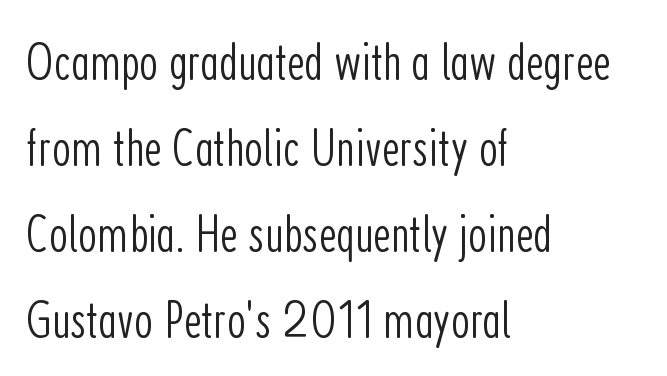
Q: Is the text bold? A: No.
Q: Is the text italic (slanted)? A: No, it is upright.
Q: Is the typeface a serif or a sans-serif typeface? A: Sans-serif.
Q: Is the text underlined? A: No.
Q: How is the paragraph aligned? A: Left-aligned.
Q: Is the spacing between letters normal or unusually wide? A: Normal.
Q: Is the spacing between lines tight, normal or loose? A: Normal.
Q: Width (condensed, normal, or wide)? A: Condensed.
Q: Stroke contrast? A: Low.
Q: x-height? A: Medium.
Q: Monospaced? A: No.
